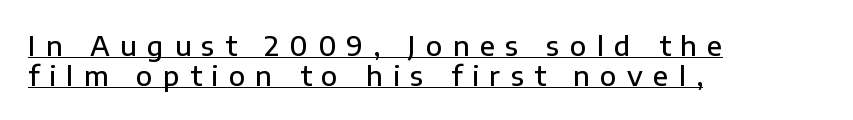
Vertical strokes here are truly vertical. Does the leading feel generous? Not at all — it's pinched. A semibold gives these letters moderate extra thickness, short of bold. Reading down the block, your eye returns to a fixed left position each line. Decoration check: the copy is underlined. This rendering widens character spacing well past its baseline value.
